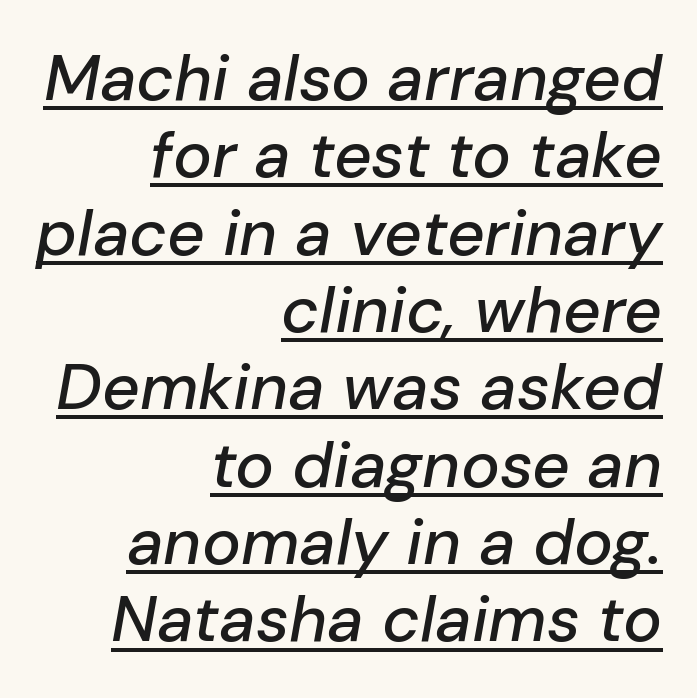
Quick note: underline on. Is this a fixed-width face? No — the glyphs have proportional, varying widths. There is no visible air inserted between adjacent glyphs. Typeset ragged left — the right edge is the straight one. You can tell it's italic because the verticals aren't actually vertical.
